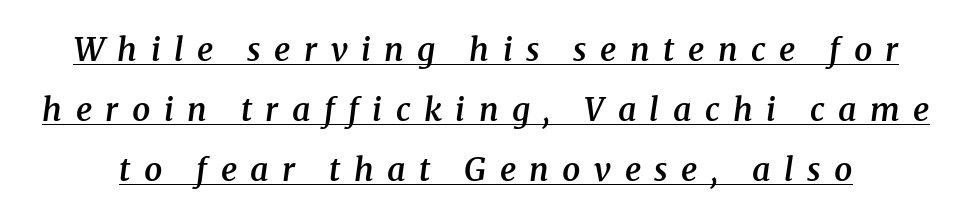
Q: Is the text bold? A: Semi-bold.
Q: Is the text italic (slanted)? A: Yes, it leans right by about 8 degrees.
Q: Is the typeface a serif or a sans-serif typeface? A: Serif.
Q: Is the text underlined? A: Yes.
Q: Is the spacing between letters normal or unusually wide? A: Unusually wide.
Q: Width (condensed, normal, or wide)? A: Normal.
Q: Stroke contrast? A: Medium.
Q: x-height? A: Medium.
Q: Monospaced? A: No.
